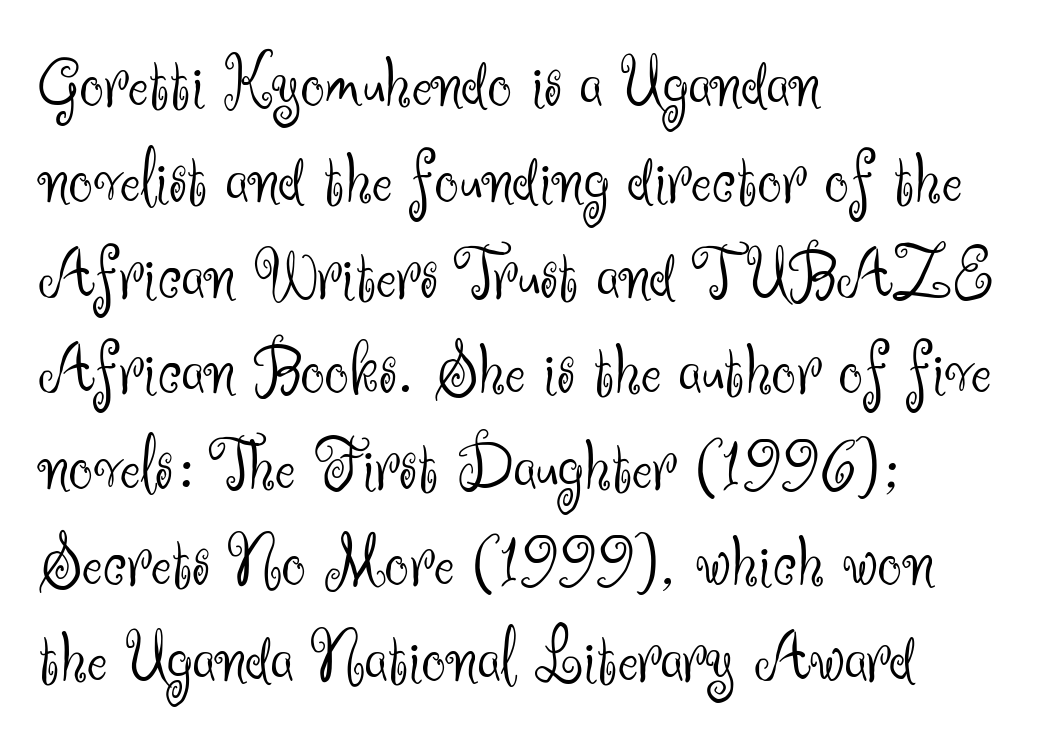
Q: Is the text bold? A: No.
Q: Is the text italic (slanted)? A: No, it is upright.
Q: Is the typeface a serif or a sans-serif typeface? A: Sans-serif.
Q: Is the text underlined? A: No.
Q: How is the paragraph aligned? A: Left-aligned.
Q: Is the spacing between letters normal or unusually wide? A: Normal.
Q: Is the spacing between lines tight, normal or loose? A: Normal.
Q: Width (condensed, normal, or wide)? A: Normal.
Q: Stroke contrast? A: Medium.
Q: x-height? A: Small.
Q: Monospaced? A: No.
